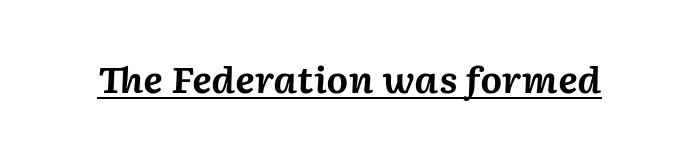
The image shows 35 px bold type, italic (leaning right); set normal letter spacing, underlined; medium stroke contrast and a medium x-height.
